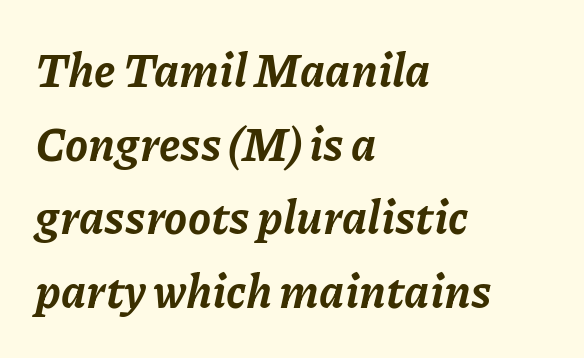
The image shows 46 px bold type, italic (leaning right); set left-aligned, normal line spacing (1.6x), normal letter spacing, not underlined; low stroke contrast and a medium x-height.
